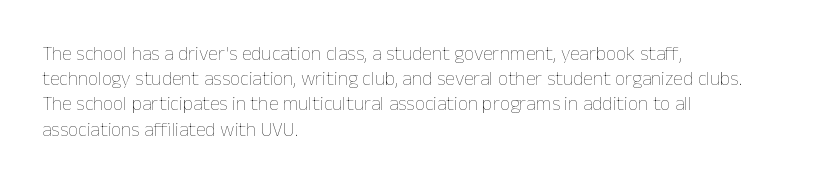
{"italic": "no", "bold": "no", "underline": "no", "align": "left", "line_spacing": "normal", "line_spacing_ratio": 1.26, "letter_spacing": "normal", "letter_spacing_em": 0.0, "glyph_px": 20}
